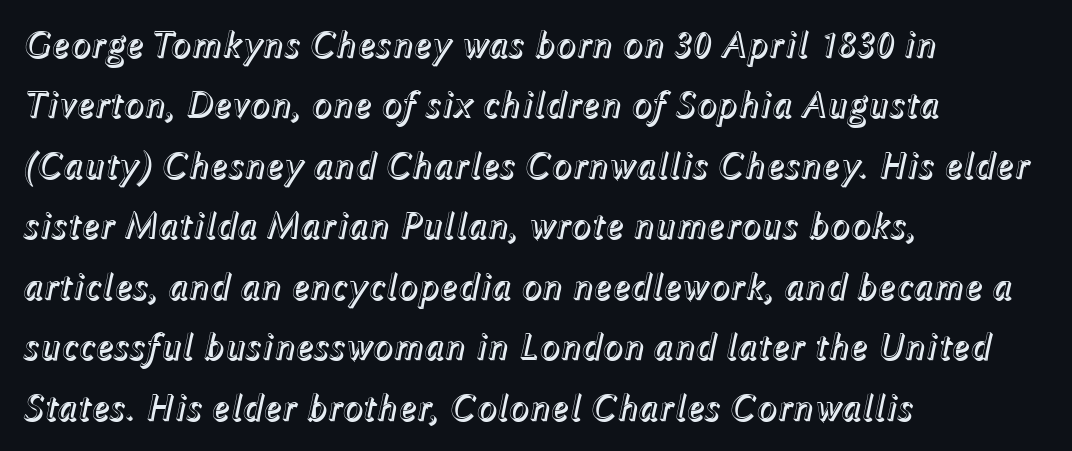
Q: Is the text italic (slanted)? A: Yes, it leans right by about 12 degrees.
Q: Is the text underlined? A: No.
Q: How is the paragraph aligned? A: Left-aligned.
Q: Is the spacing between letters normal or unusually wide? A: Normal.
Q: Is the spacing between lines tight, normal or loose? A: Normal.
Q: Width (condensed, normal, or wide)? A: Normal.
Q: x-height? A: Medium.
Q: Monospaced? A: No.
